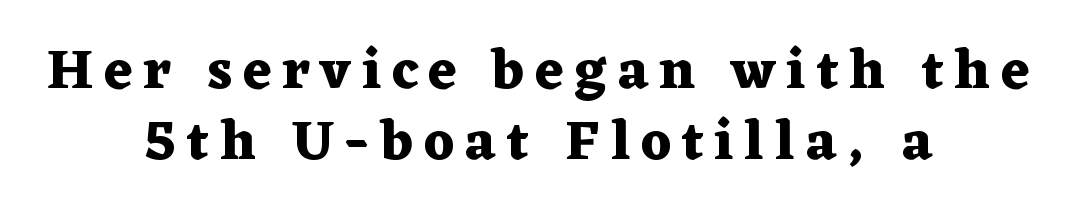
{"serif": "yes", "italic": "no", "bold": "yes", "weight": "heavy", "width": "wide", "stroke_contrast": "medium", "x_height": "medium", "monospaced": "no", "underline": "no", "align": "center", "line_spacing": "normal", "line_spacing_ratio": 1.27, "glyph_px": 56}
